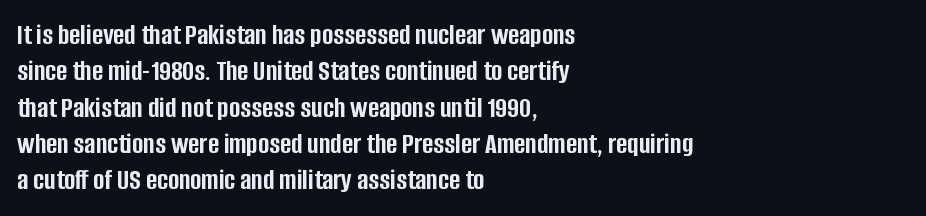
The image shows 30 px semibold, condensed sans-serif type, upright; set left-aligned, line spacing 1.21x, normal letter spacing, not underlined; low stroke contrast and a large x-height.
